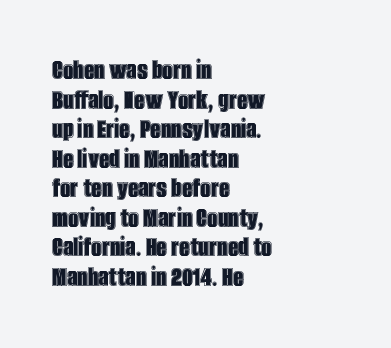
Q: Is the text italic (slanted)? A: No, it is upright.
Q: Is the text underlined? A: No.
Q: How is the paragraph aligned? A: Left-aligned.
Q: Is the spacing between letters normal or unusually wide? A: Normal.
Q: Is the spacing between lines tight, normal or loose? A: Tight.
Q: Width (condensed, normal, or wide)? A: Condensed.
Q: x-height? A: Large.
Q: Monospaced? A: No.
